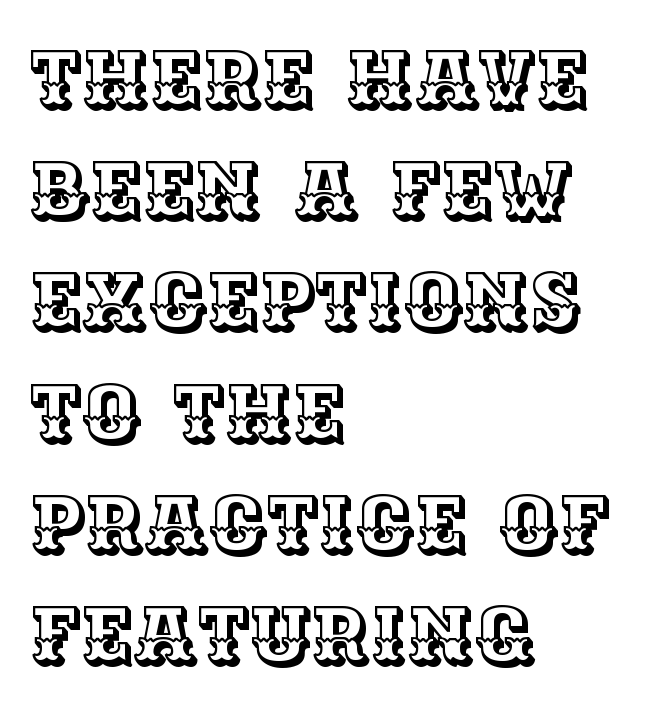
You could not count columns in this text — the font is proportionally spaced. Reading down the column, the eye jumps a familiar distance to each next line. Descender tails drop into unmarked territory. Line starts are locked; line ends wander.
